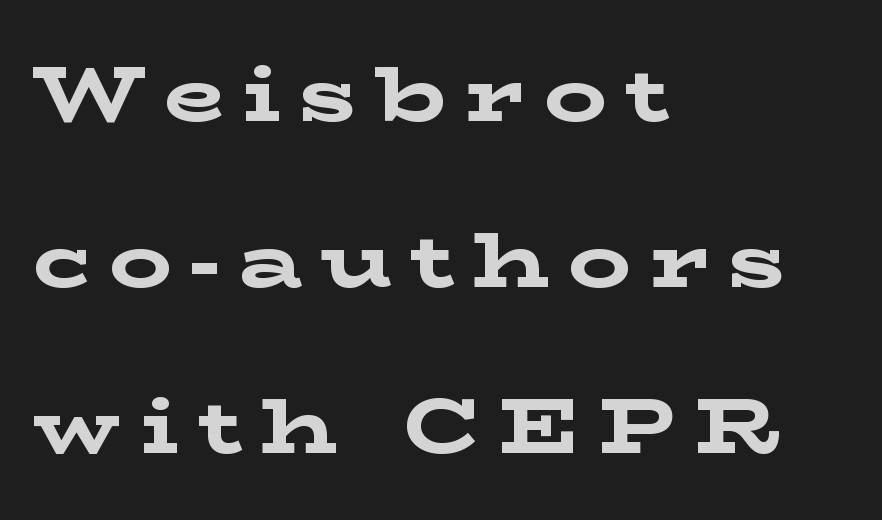
The image shows 78 px bold, wide serif type, upright; set left-aligned, loose line spacing (2.13x), unusually wide letter spacing (+0.24 em), not underlined; low stroke contrast and a medium x-height.
